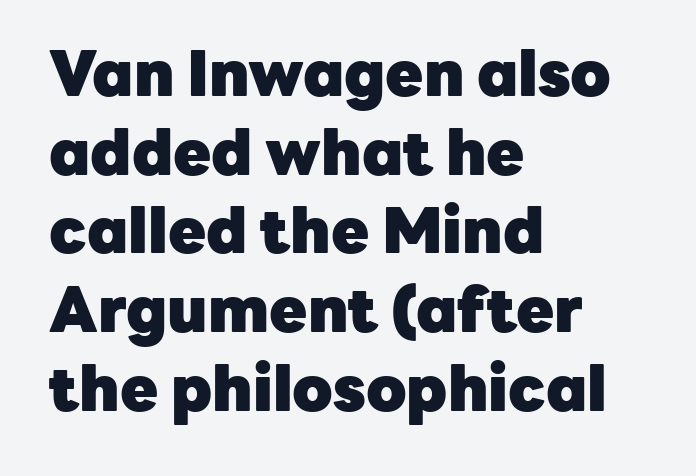
The image shows 62 px heavy sans-serif type, upright; set left-aligned, normal line spacing (1.27x), normal letter spacing, not underlined; low stroke contrast and a medium x-height.
